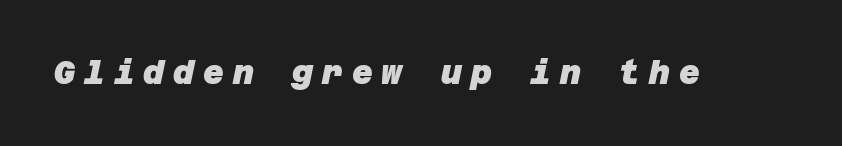
The image shows 32 px heavy sans-serif type; set unusually wide letter spacing (+0.28 em), not underlined; low stroke contrast and a large x-height.
